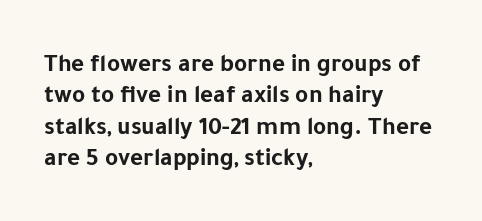
The image shows 25 px bold type, upright; set left-aligned, normal line spacing (1.26x), normal letter spacing, not underlined.
